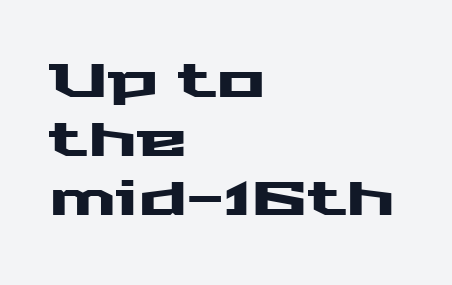
The image shows 46 px wide sans-serif type, upright; set left-aligned, normal line spacing (1.28x), normal letter spacing, not underlined; medium stroke contrast and a medium x-height.
